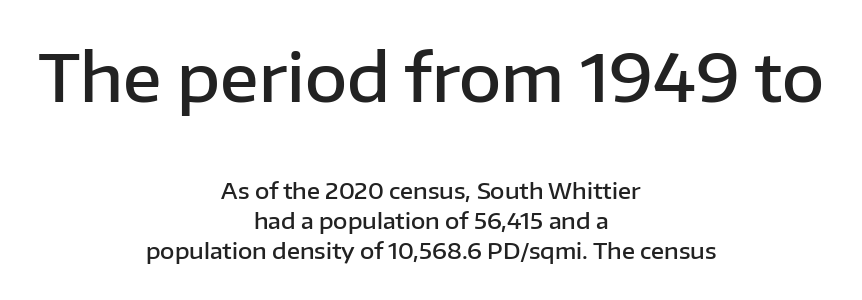
The image shows 65 px semibold sans-serif type, upright; set centered, normal line spacing (1.37x), normal letter spacing, not underlined; the first (top) block is 2.95x larger; low stroke contrast and a medium x-height.
